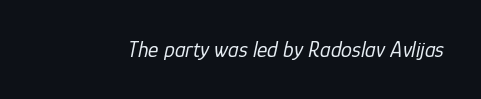
{"italic": "yes", "lean": "right", "slant_degrees": 12, "bold": "no", "underline": "no", "letter_spacing": "normal", "letter_spacing_em": 0.0, "glyph_px": 22}
